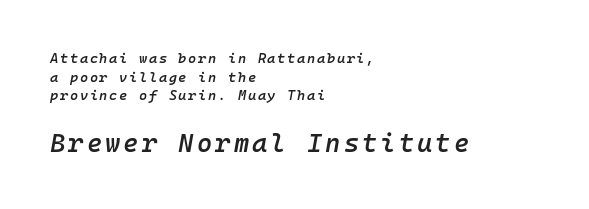
Q: Is the text bold? A: Semi-bold.
Q: Is the text italic (slanted)? A: Yes, it leans right by about 10 degrees.
Q: Is the text underlined? A: No.
Q: How is the paragraph aligned? A: Left-aligned.
Q: Is the spacing between lines tight, normal or loose? A: Normal.
Q: Which block of text is set in a larger size, the first (top) or the second (bottom)? A: The second (bottom) one.
